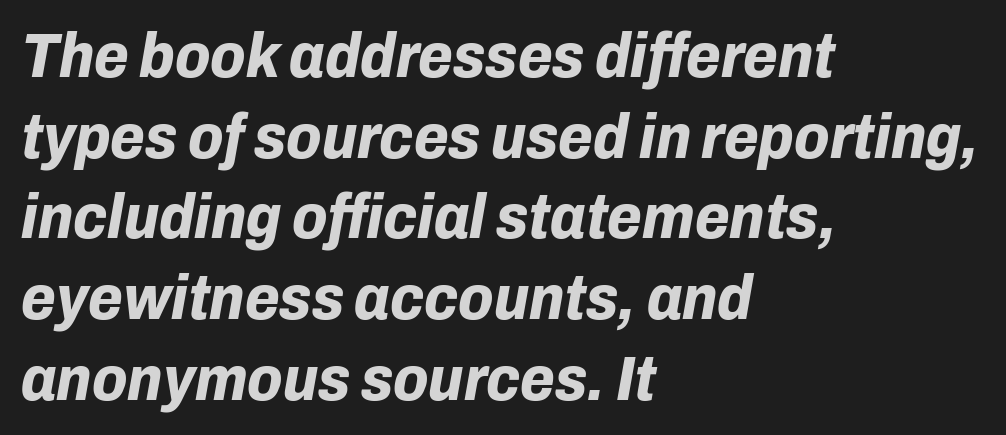
The image shows 63 px bold type, italic (leaning right); set left-aligned, normal line spacing (1.28x), normal letter spacing, not underlined; low stroke contrast and a medium x-height.
